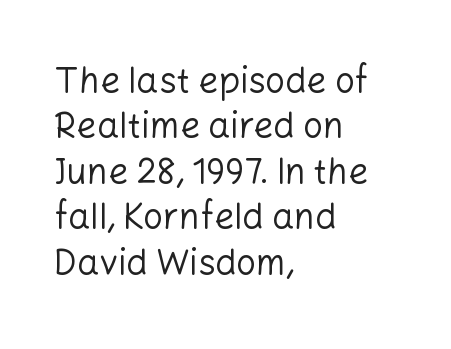
Q: Is the text bold? A: No.
Q: Is the text italic (slanted)? A: No, it is upright.
Q: Is the typeface a serif or a sans-serif typeface? A: Sans-serif.
Q: Is the text underlined? A: No.
Q: How is the paragraph aligned? A: Left-aligned.
Q: Is the spacing between letters normal or unusually wide? A: Normal.
Q: Is the spacing between lines tight, normal or loose? A: Normal.
Q: Width (condensed, normal, or wide)? A: Normal.
Q: Stroke contrast? A: Low.
Q: x-height? A: Medium.
Q: Monospaced? A: No.
